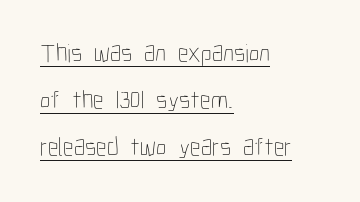
Q: Is the text bold? A: No.
Q: Is the text italic (slanted)? A: No, it is upright.
Q: Is the text underlined? A: Yes.
Q: How is the paragraph aligned? A: Left-aligned.
Q: Is the spacing between letters normal or unusually wide? A: Normal.
